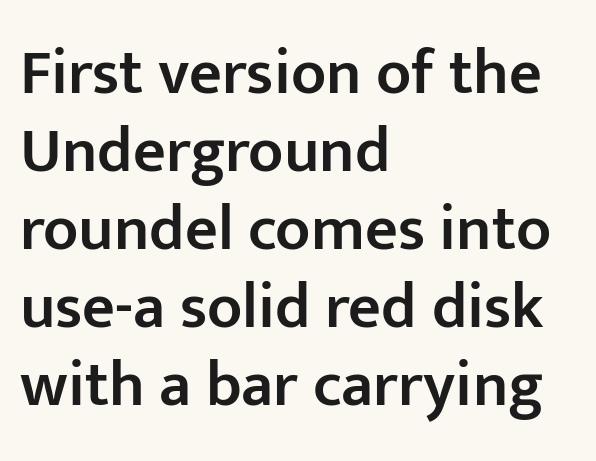
Q: Is the text bold? A: Semi-bold.
Q: Is the text italic (slanted)? A: No, it is upright.
Q: Is the typeface a serif or a sans-serif typeface? A: Sans-serif.
Q: Is the text underlined? A: No.
Q: How is the paragraph aligned? A: Left-aligned.
Q: Is the spacing between letters normal or unusually wide? A: Normal.
Q: Width (condensed, normal, or wide)? A: Normal.
Q: Stroke contrast? A: Low.
Q: x-height? A: Medium.
Q: Monospaced? A: No.
